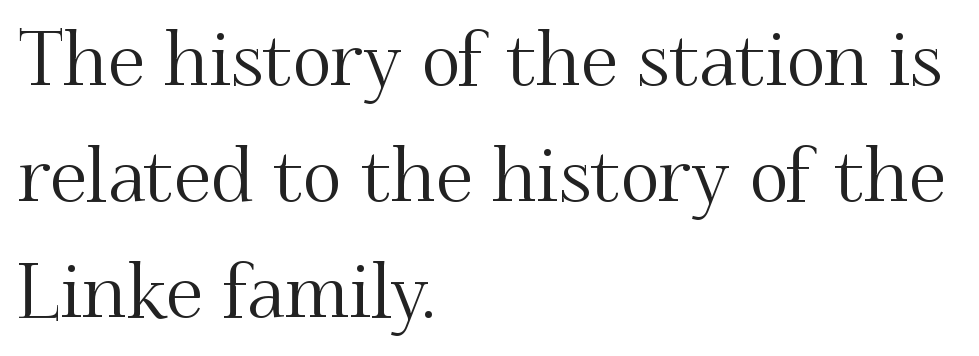
The image shows 75 px serif type, upright; set left-aligned, normal line spacing (1.55x), normal letter spacing, not underlined; medium stroke contrast and a small x-height.
